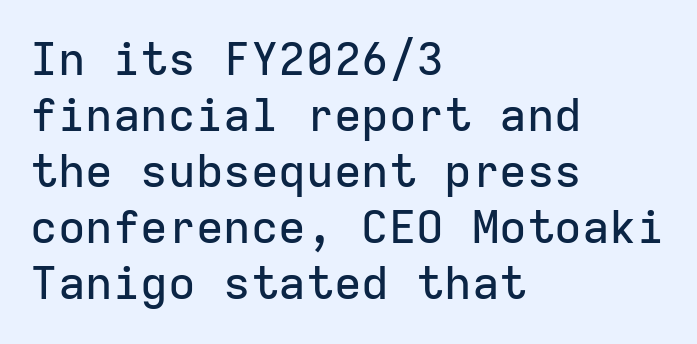
The image shows 46 px sans-serif type, upright, monospaced; set left-aligned, line spacing 1.22x, normal letter spacing, not underlined; low stroke contrast and a medium x-height.
